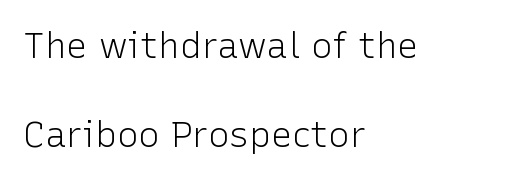
Q: Is the text bold? A: No.
Q: Is the text italic (slanted)? A: No, it is upright.
Q: Is the typeface a serif or a sans-serif typeface? A: Sans-serif.
Q: Is the text underlined? A: No.
Q: How is the paragraph aligned? A: Left-aligned.
Q: Is the spacing between letters normal or unusually wide? A: Normal.
Q: Is the spacing between lines tight, normal or loose? A: Loose.
Q: Width (condensed, normal, or wide)? A: Normal.
Q: Stroke contrast? A: Low.
Q: x-height? A: Medium.
Q: Monospaced? A: No.
